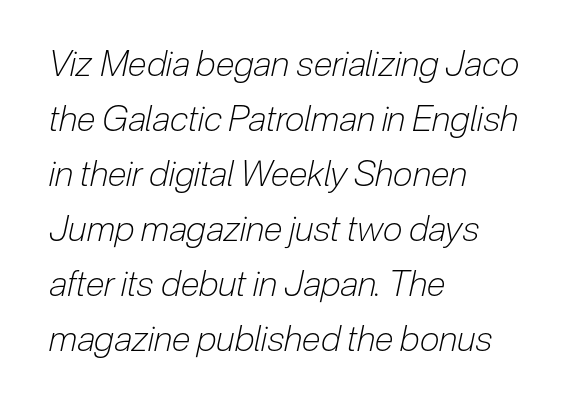
Q: Is the text bold? A: No.
Q: Is the text italic (slanted)? A: Yes, it leans right by about 12 degrees.
Q: Is the text underlined? A: No.
Q: How is the paragraph aligned? A: Left-aligned.
Q: Is the spacing between letters normal or unusually wide? A: Normal.
Q: Is the spacing between lines tight, normal or loose? A: Normal.
Q: Width (condensed, normal, or wide)? A: Condensed.
Q: Stroke contrast? A: Low.
Q: x-height? A: Medium.
Q: Monospaced? A: No.
